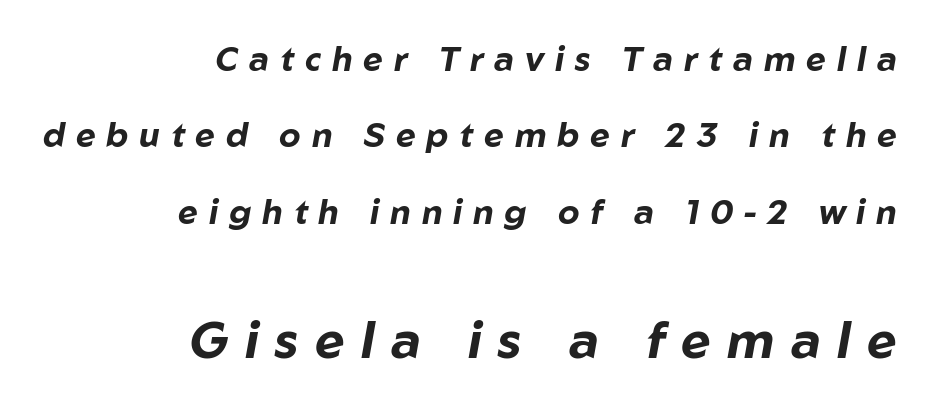
The rendering inserts visible extra space after every character. One-word summary of the alignment: right. Baseline-to-baseline distance is far greater than the letter height. If you drew a line through each stem, it would be angled. Character widths vary here, with narrow letters taking less room than wide ones. The second block has been scaled up relative to the first.
